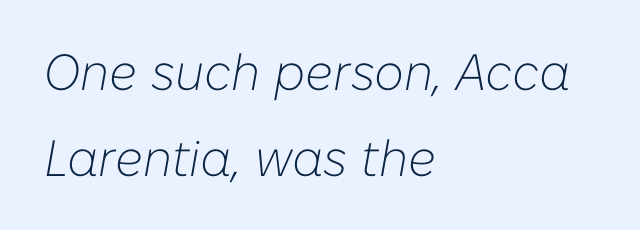
Q: Is the text bold? A: No.
Q: Is the text italic (slanted)? A: Yes, it leans right by about 10 degrees.
Q: Is the text underlined? A: No.
Q: How is the paragraph aligned? A: Left-aligned.
Q: Is the spacing between letters normal or unusually wide? A: Normal.
Q: Is the spacing between lines tight, normal or loose? A: Normal.
Q: Width (condensed, normal, or wide)? A: Normal.
Q: Stroke contrast? A: Low.
Q: x-height? A: Medium.
Q: Monospaced? A: No.
